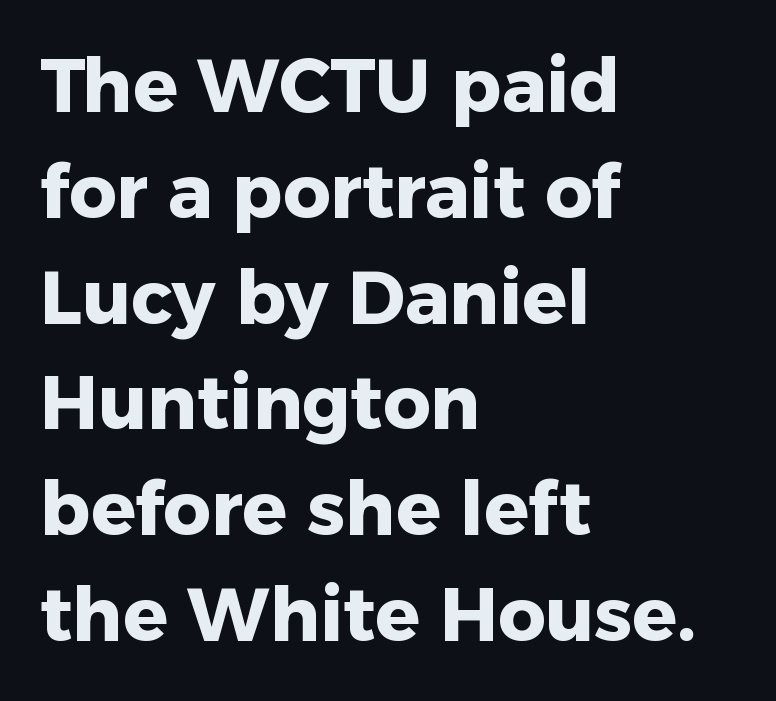
Q: Is the text bold? A: Yes.
Q: Is the text italic (slanted)? A: No, it is upright.
Q: Is the typeface a serif or a sans-serif typeface? A: Sans-serif.
Q: Is the text underlined? A: No.
Q: How is the paragraph aligned? A: Left-aligned.
Q: Is the spacing between letters normal or unusually wide? A: Normal.
Q: Is the spacing between lines tight, normal or loose? A: Normal.
Q: Width (condensed, normal, or wide)? A: Normal.
Q: Stroke contrast? A: Low.
Q: x-height? A: Medium.
Q: Monospaced? A: No.
